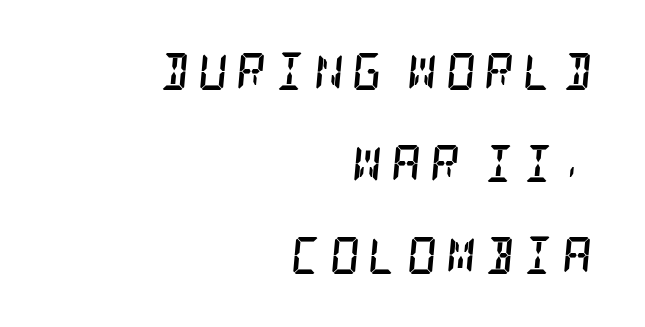
Q: Is the text bold? A: Yes.
Q: Is the text italic (slanted)? A: Yes, it leans right by about 5 degrees.
Q: Is the typeface a serif or a sans-serif typeface? A: Serif.
Q: Is the text underlined? A: No.
Q: How is the paragraph aligned? A: Right-aligned.
Q: Is the spacing between letters normal or unusually wide? A: Unusually wide.
Q: Is the spacing between lines tight, normal or loose? A: Loose.
Q: Width (condensed, normal, or wide)? A: Condensed.
Q: Stroke contrast? A: Low.
Q: x-height? A: Large.
